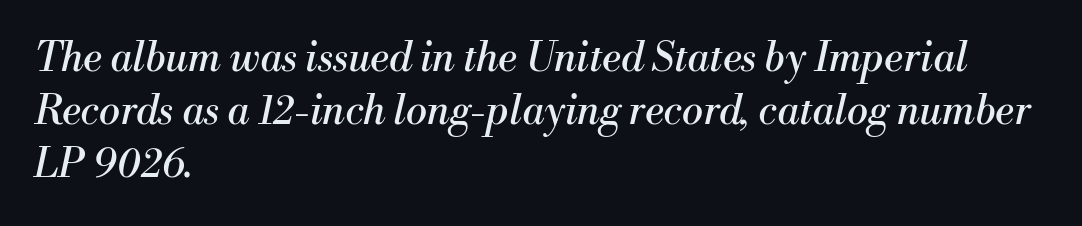
Q: Is the text bold? A: No.
Q: Is the text italic (slanted)? A: Yes, it leans right by about 13 degrees.
Q: Is the typeface a serif or a sans-serif typeface? A: Serif.
Q: Is the text underlined? A: No.
Q: How is the paragraph aligned? A: Left-aligned.
Q: Is the spacing between letters normal or unusually wide? A: Normal.
Q: Is the spacing between lines tight, normal or loose? A: Normal.
Q: Width (condensed, normal, or wide)? A: Normal.
Q: Stroke contrast? A: Medium.
Q: x-height? A: Small.
Q: Monospaced? A: No.
